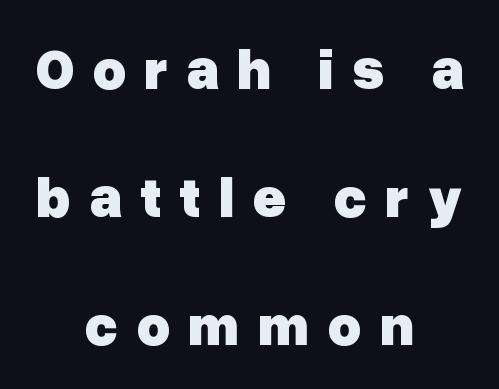
Short and long lines alike share a common midpoint. Weight: bold. The foot of each line stays bare and open. Substantial extra tracking has been applied to these lines.
